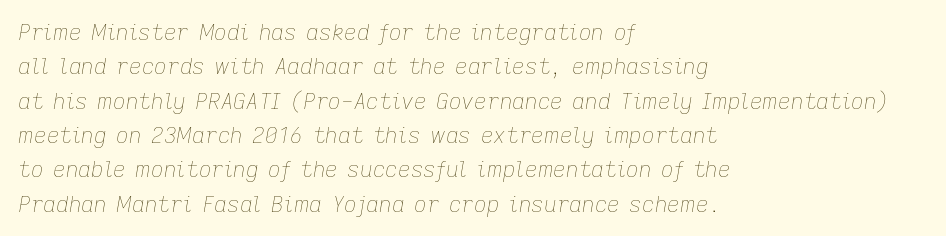
{"italic": "yes", "lean": "right", "slant_degrees": 9, "bold": "no", "underline": "no", "align": "left", "line_spacing": "normal", "line_spacing_ratio": 1.56, "letter_spacing": "normal", "letter_spacing_em": 0.0, "glyph_px": 22}
